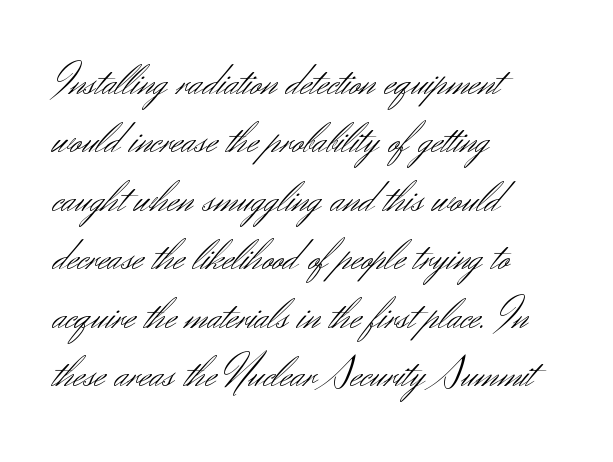
Glance below the letters and you will spot only blank space. A classic flush-left, rag-right setting is used for this passage. Baseline-to-baseline distance is the conventional proportion of letter height. Stroke thickness stays within the range of a standard reading face or lighter. Is this a sans? Yes — the strokes have no serifs.
